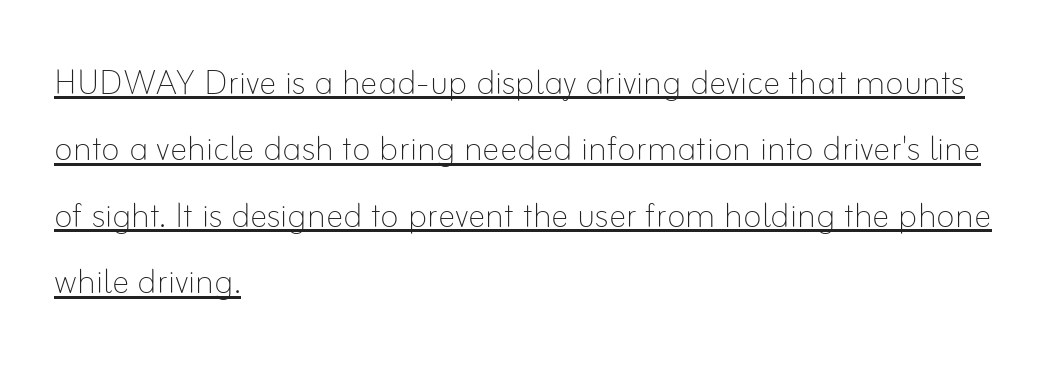
{"italic": "no", "bold": "no", "weight": "thin", "width": "normal", "stroke_contrast": "low", "x_height": "small", "monospaced": "no", "underline": "yes", "align": "left", "line_spacing": "normal", "line_spacing_ratio": 1.51, "letter_spacing": "normal", "letter_spacing_em": 0.0, "glyph_px": 44}
